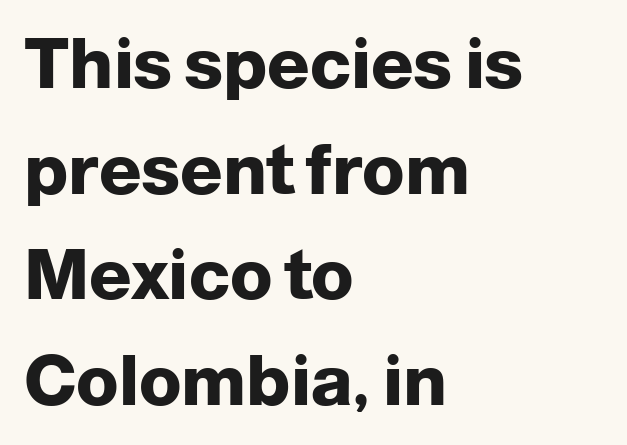
Q: Is the text bold? A: Yes.
Q: Is the text italic (slanted)? A: No, it is upright.
Q: Is the typeface a serif or a sans-serif typeface? A: Sans-serif.
Q: Is the text underlined? A: No.
Q: How is the paragraph aligned? A: Left-aligned.
Q: Is the spacing between letters normal or unusually wide? A: Normal.
Q: Is the spacing between lines tight, normal or loose? A: Normal.
Q: Width (condensed, normal, or wide)? A: Normal.
Q: Stroke contrast? A: Low.
Q: x-height? A: Medium.
Q: Monospaced? A: No.
